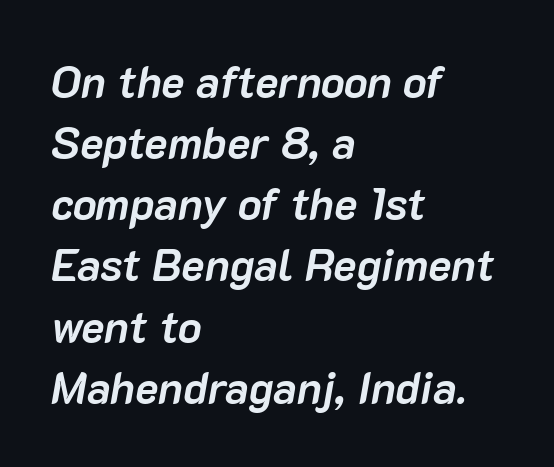
Q: Is the text bold? A: Yes.
Q: Is the text italic (slanted)? A: Yes, it leans right by about 10 degrees.
Q: Is the text underlined? A: No.
Q: How is the paragraph aligned? A: Left-aligned.
Q: Is the spacing between letters normal or unusually wide? A: Normal.
Q: Is the spacing between lines tight, normal or loose? A: Normal.
Q: Width (condensed, normal, or wide)? A: Normal.
Q: Stroke contrast? A: Low.
Q: x-height? A: Medium.
Q: Monospaced? A: No.
